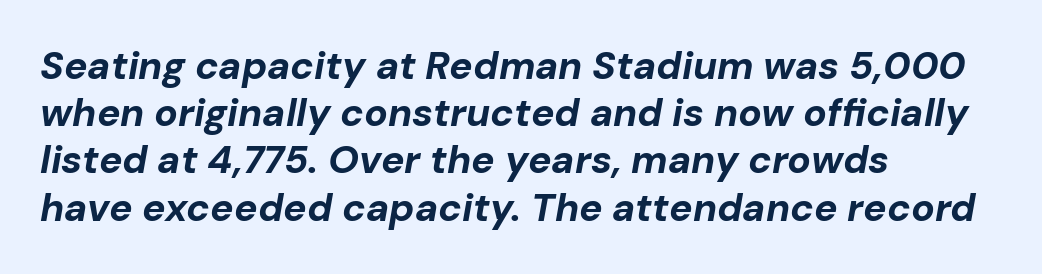
Q: Is the text bold? A: Yes.
Q: Is the text italic (slanted)? A: Yes, it leans right by about 10 degrees.
Q: Is the text underlined? A: No.
Q: How is the paragraph aligned? A: Left-aligned.
Q: Is the spacing between letters normal or unusually wide? A: Normal.
Q: Width (condensed, normal, or wide)? A: Normal.
Q: Stroke contrast? A: Low.
Q: x-height? A: Medium.
Q: Monospaced? A: No.
